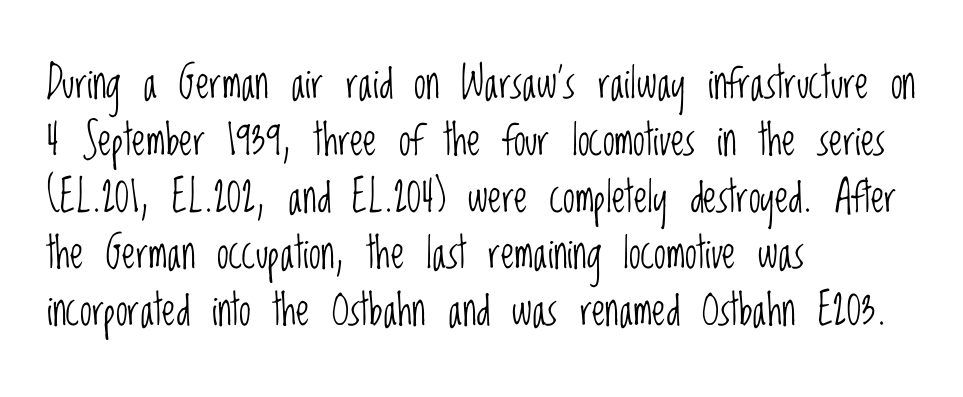
{"serif": "no", "italic": "no", "bold": "no", "weight": "light", "width": "condensed", "stroke_contrast": "low", "x_height": "large", "monospaced": "no", "underline": "no", "align": "left", "line_spacing": "normal", "line_spacing_ratio": 1.32, "letter_spacing": "normal", "letter_spacing_em": 0.0, "glyph_px": 43}
